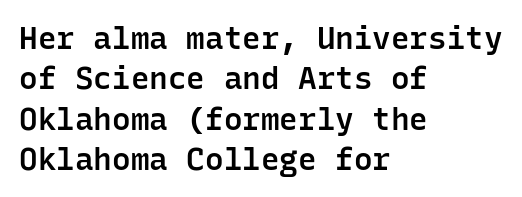
Q: Is the text bold? A: Semi-bold.
Q: Is the text italic (slanted)? A: No, it is upright.
Q: Is the typeface a serif or a sans-serif typeface? A: Sans-serif.
Q: Is the text underlined? A: No.
Q: How is the paragraph aligned? A: Left-aligned.
Q: Is the spacing between letters normal or unusually wide? A: Normal.
Q: Is the spacing between lines tight, normal or loose? A: Normal.
Q: Width (condensed, normal, or wide)? A: Normal.
Q: Stroke contrast? A: Low.
Q: x-height? A: Medium.
Q: Monospaced? A: Yes.
